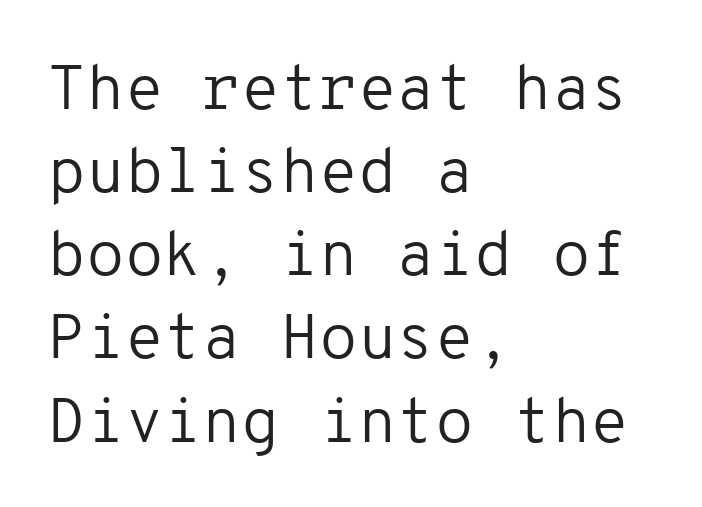
The image shows 63 px regular-weight sans-serif type, upright, monospaced; set left-aligned, normal line spacing (1.32x), normal letter spacing, not underlined; low stroke contrast and a medium x-height.
